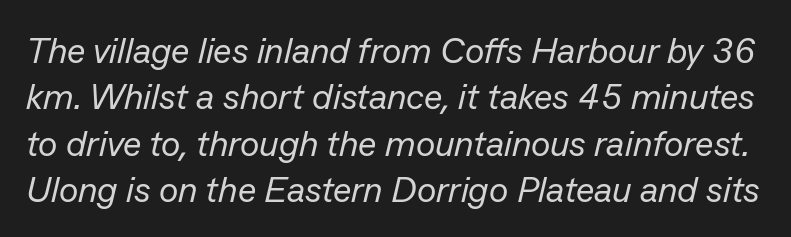
The rendering uses natural spacing where letterforms have individual widths. Vertically, the passage feels balanced, rows spaced as you'd expect. Here the glyphs are tracked normally, forming tight word shapes. Underline: absent. Stroke mass is kept to a normal reading level or below. It's the slanting kind of type.
